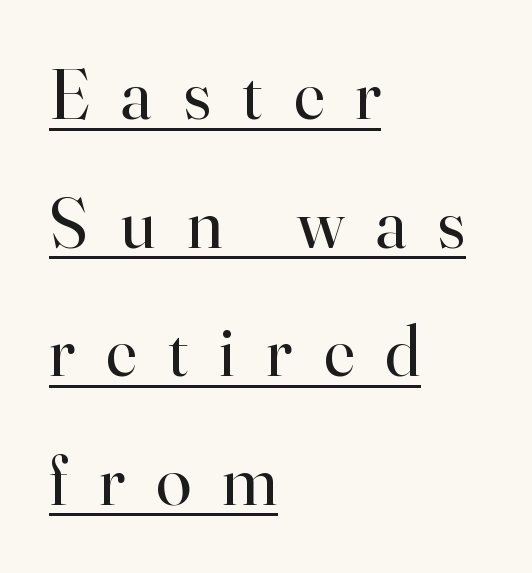
Looks like regular typesetting: each glyph gets only the width it needs. Display-style spreading of the glyphs; the letterfit is very open. Underlining? Definitely there. Check where the strokes stop: tiny serifs finish them off. Compared with a typical body face, this is equally light or lighter still.
